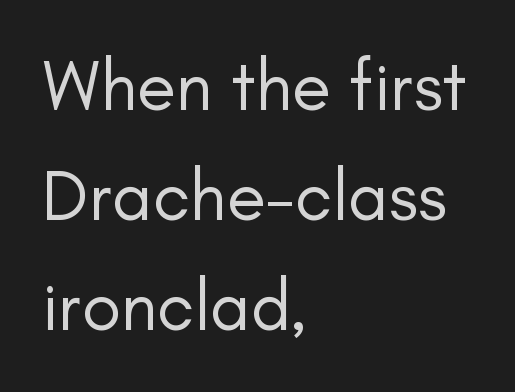
Q: Is the text bold? A: No.
Q: Is the text italic (slanted)? A: No, it is upright.
Q: Is the typeface a serif or a sans-serif typeface? A: Sans-serif.
Q: Is the text underlined? A: No.
Q: How is the paragraph aligned? A: Left-aligned.
Q: Is the spacing between letters normal or unusually wide? A: Normal.
Q: Is the spacing between lines tight, normal or loose? A: Normal.
Q: Width (condensed, normal, or wide)? A: Normal.
Q: Stroke contrast? A: Low.
Q: x-height? A: Small.
Q: Monospaced? A: No.
